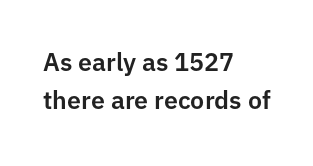
Descender tails drop into unmarked territory. If you drew a ruler down the left edge, every line would touch it. Nope, not italic — everything's standing straight. Successive baselines arrive at the customary interval. Tracking value appears to be zero — textbook default spacing.
